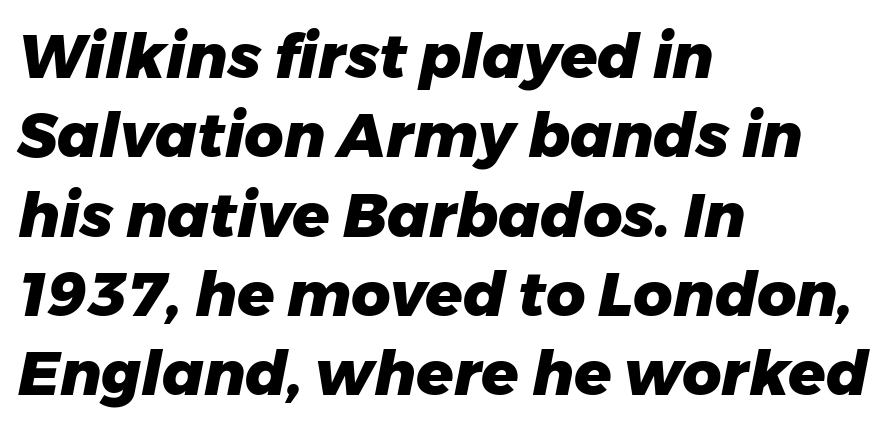
The image shows 61 px heavy type, italic (leaning right); set left-aligned, normal line spacing (1.3x), normal letter spacing, not underlined; low stroke contrast and a medium x-height.
